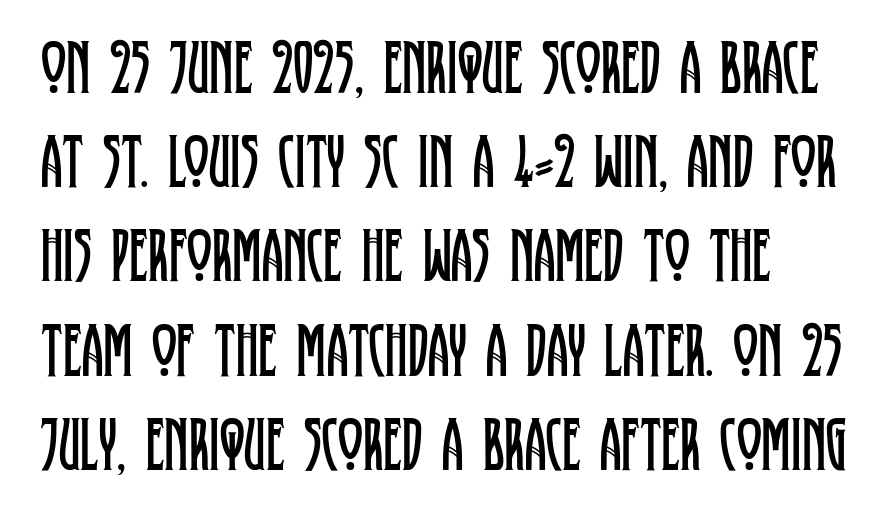
The face used here is proportionally spaced, like ordinary book or web type. The gaps between neighbouring characters are ordinary and unremarkable. Stems here are at most as thick as an everyday book face. Quick note: underline off.
